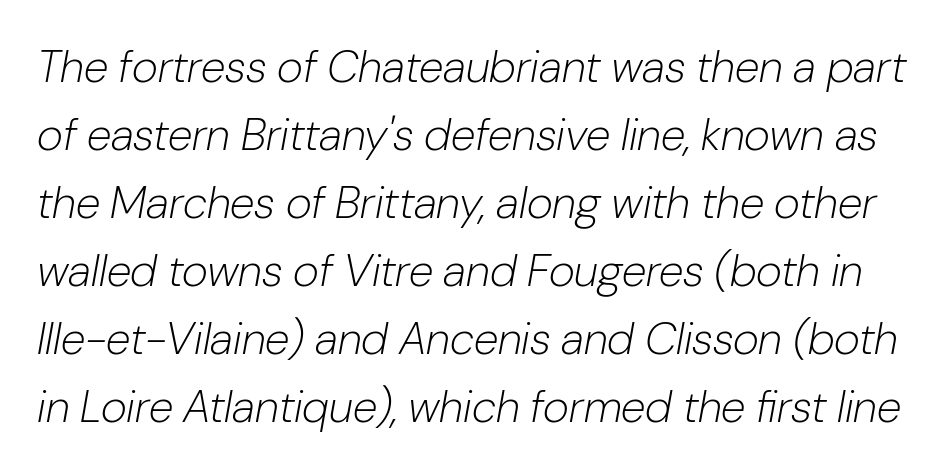
Counters stay open thanks to moderate or lighter strokes. The specimen reads as italic at a glance. The passage shown is not underscored anywhere. The tracking reads as untouched default to a designer's eye.
